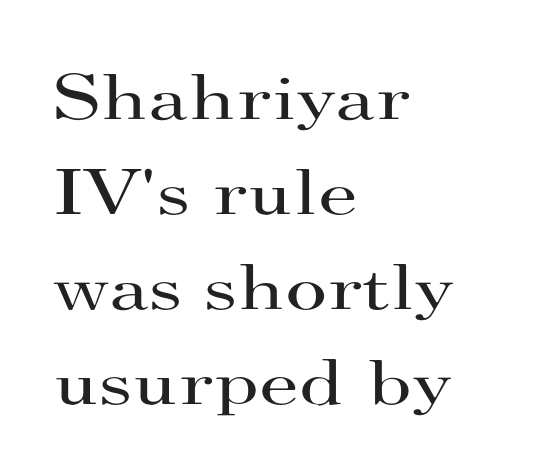
The face looks like a standard text weight, possibly lighter. The letterforms sit shoulder to shoulder at normal distance. If you drew a ruler down the left edge, every line would touch it. Notice how descenders clear the ascenders below comfortably — that's standard leading. The baseline area is clear.
